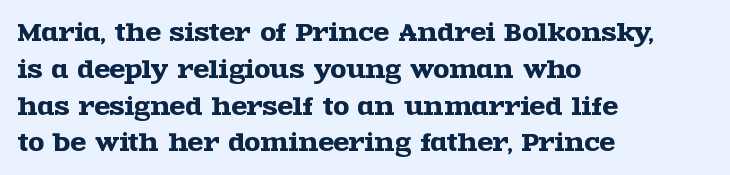
{"italic": "no", "underline": "no", "align": "left", "line_spacing": "normal", "line_spacing_ratio": 1.6, "letter_spacing": "normal", "letter_spacing_em": 0.0, "glyph_px": 23}
